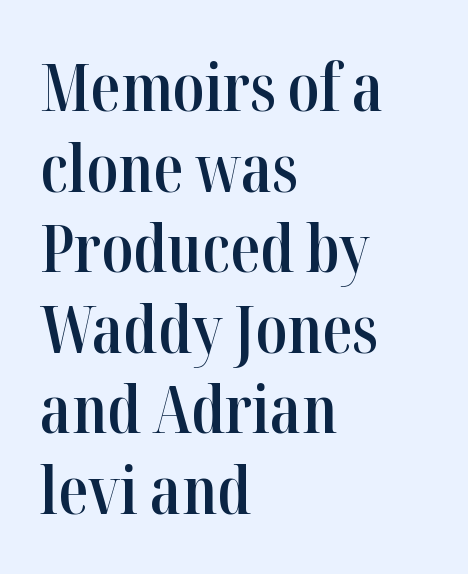
Posture: straight, roman, zero tilt. The rendering uses natural spacing where letterforms have individual widths. Compared with typical body copy, the letter spacing here is the same. The text block is weighted toward the left margin, trailing off unevenly rightward. Only glyphs here, with clear space below each row.
